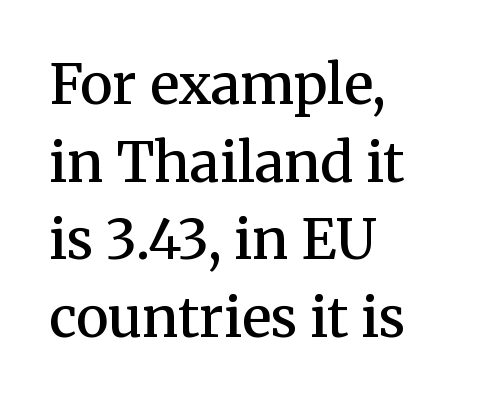
Baseline-to-baseline distance is the conventional proportion of letter height. Font category for this specimen: serif. Line starts are locked; line ends wander. Descenders hang freely into open space. The letters sit at their default tracking, neither squeezed nor spread. Varying glyph widths throughout — classic text-font behaviour.
